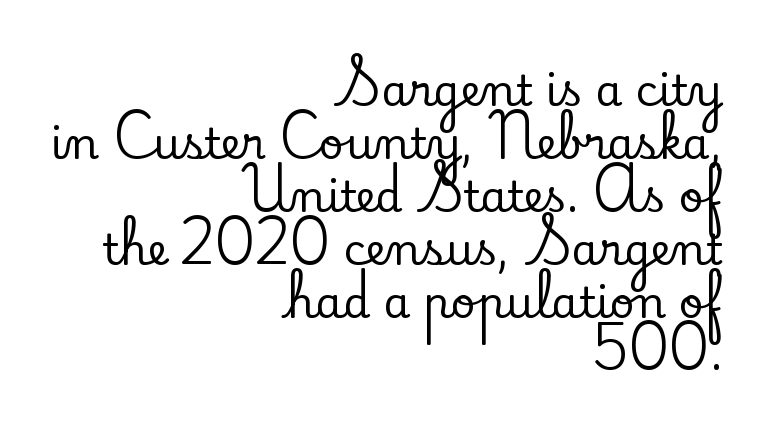
{"serif": "yes", "italic": "no", "width": "normal", "stroke_contrast": "low", "x_height": "small", "monospaced": "no", "underline": "no", "align": "right", "line_spacing_ratio": 1.23, "letter_spacing": "normal", "letter_spacing_em": 0.0, "glyph_px": 43}
